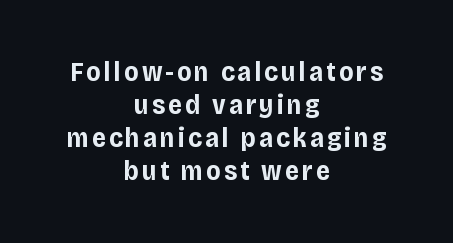
The foot of each line stays bare and open. Casual observation: everything's sitting right in the middle. If you drew a line through each stem, it would be perfectly vertical. Students, this is bold: see how much ink each stroke carries.
